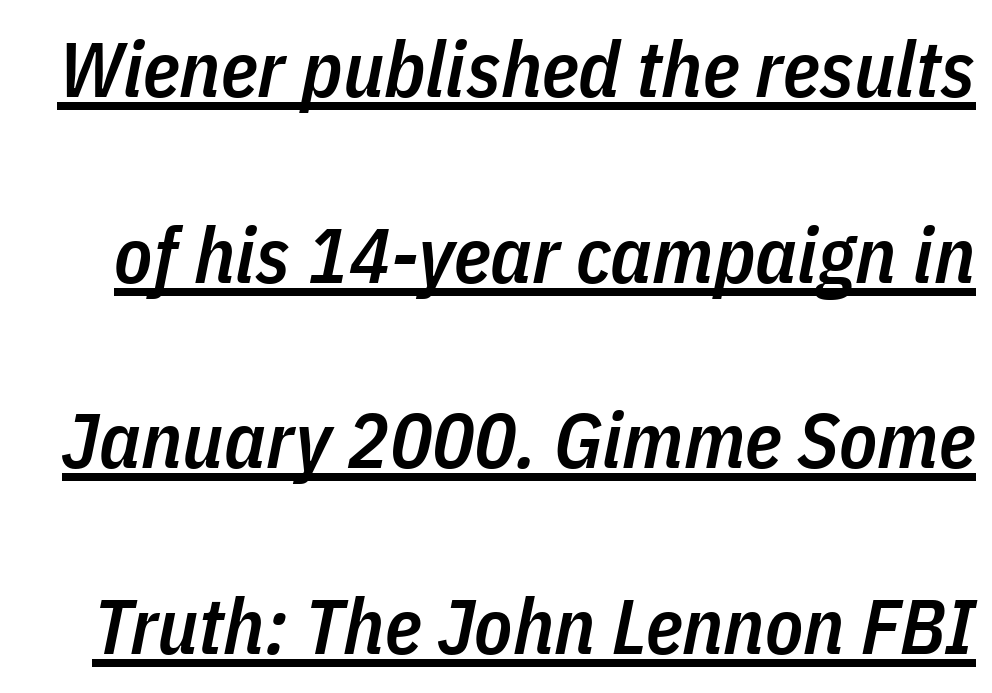
Q: Is the text bold? A: Semi-bold.
Q: Is the text italic (slanted)? A: Yes, it leans right by about 11 degrees.
Q: Is the text underlined? A: Yes.
Q: Is the spacing between letters normal or unusually wide? A: Normal.
Q: Is the spacing between lines tight, normal or loose? A: Loose.
Q: Width (condensed, normal, or wide)? A: Condensed.
Q: Stroke contrast? A: Low.
Q: x-height? A: Medium.
Q: Monospaced? A: No.
